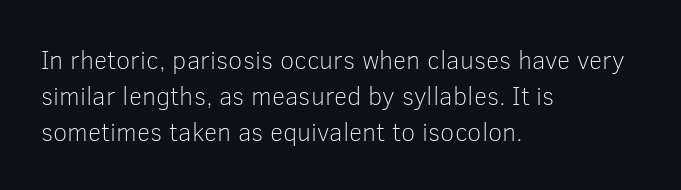
{"italic": "no", "bold": "no", "underline": "no", "align": "left", "line_spacing": "normal", "line_spacing_ratio": 1.38, "letter_spacing": "normal", "letter_spacing_em": 0.0, "glyph_px": 26}
